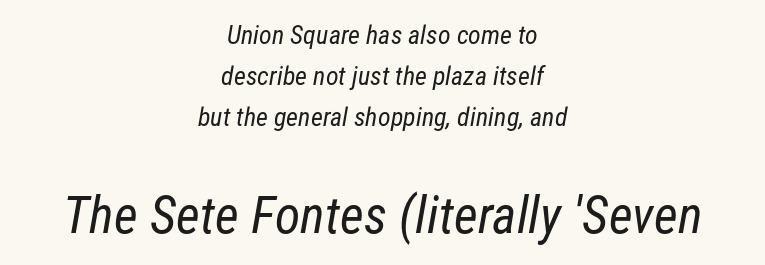
The image shows 52 px regular-weight, condensed sans-serif type; set centered, normal line spacing (1.58x), normal letter spacing, not underlined; the second (bottom) block is 2.0x larger; low stroke contrast and a medium x-height.
